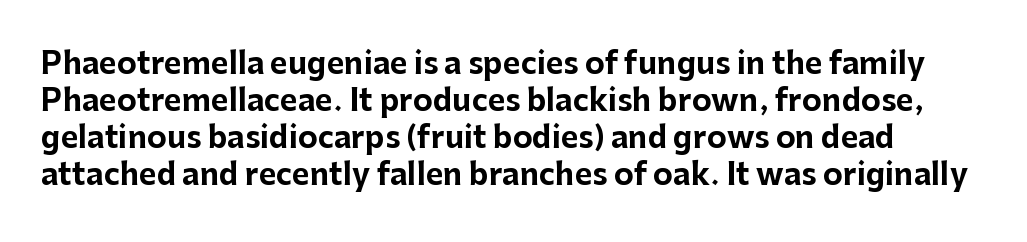
{"serif": "no", "italic": "no", "bold": "yes", "weight": "bold", "width": "normal", "stroke_contrast": "low", "x_height": "medium", "monospaced": "no", "underline": "no", "line_spacing_ratio": 1.23, "letter_spacing": "normal", "letter_spacing_em": 0.0, "glyph_px": 30}
